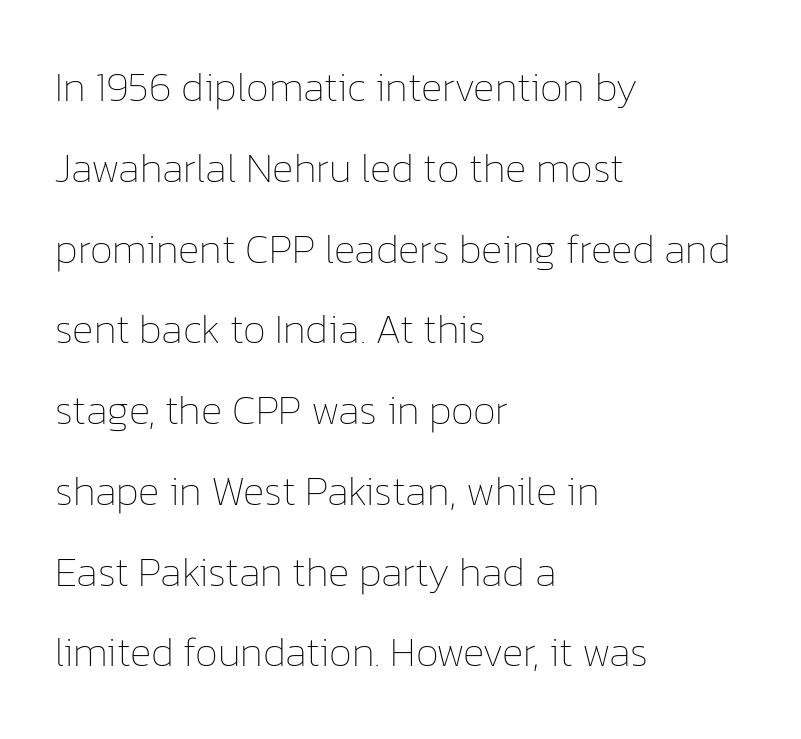
The image shows 41 px thin type, upright; set left-aligned, loose line spacing (1.97x), normal letter spacing, not underlined; low stroke contrast and a medium x-height.
